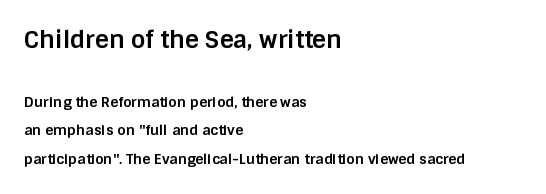
Typeset ragged right — the left edge is the straight one. If you drew a line through each stem, it would be perfectly vertical. Is the lower block the larger one? No — the upper block carries the bigger type. Students, observe: this is what heavily led, spacious text looks like. The rendering keeps characters at their native spacing.
